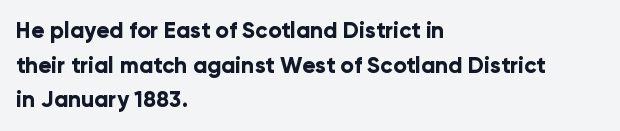
Q: Is the text bold? A: Yes.
Q: Is the text italic (slanted)? A: No, it is upright.
Q: Is the text underlined? A: No.
Q: How is the paragraph aligned? A: Left-aligned.
Q: Is the spacing between letters normal or unusually wide? A: Normal.
Q: Is the spacing between lines tight, normal or loose? A: Normal.
